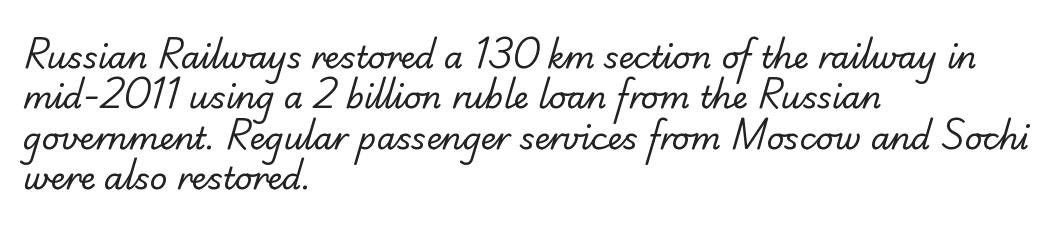
Q: Is the text bold? A: No.
Q: Is the typeface a serif or a sans-serif typeface? A: Sans-serif.
Q: Is the text underlined? A: No.
Q: How is the paragraph aligned? A: Left-aligned.
Q: Is the spacing between letters normal or unusually wide? A: Normal.
Q: Is the spacing between lines tight, normal or loose? A: Normal.
Q: Width (condensed, normal, or wide)? A: Normal.
Q: Stroke contrast? A: Low.
Q: x-height? A: Small.
Q: Monospaced? A: No.
